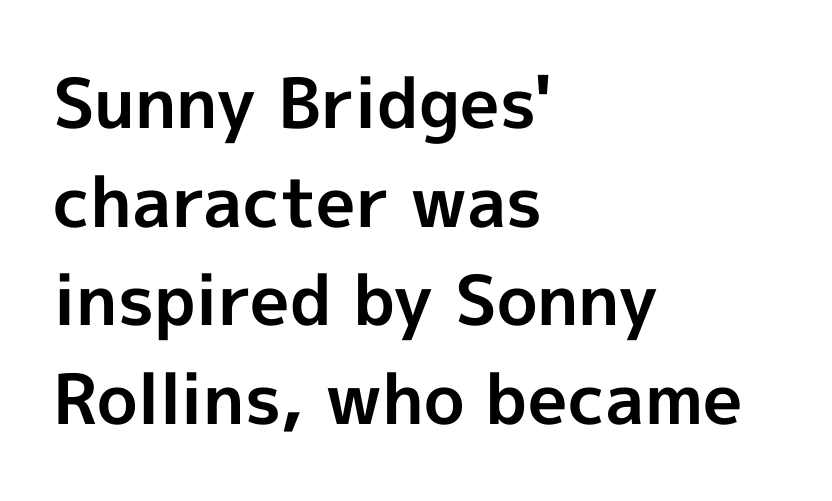
Q: Is the text bold? A: Yes.
Q: Is the text italic (slanted)? A: No, it is upright.
Q: Is the typeface a serif or a sans-serif typeface? A: Sans-serif.
Q: Is the text underlined? A: No.
Q: How is the paragraph aligned? A: Left-aligned.
Q: Is the spacing between letters normal or unusually wide? A: Normal.
Q: Is the spacing between lines tight, normal or loose? A: Normal.
Q: Width (condensed, normal, or wide)? A: Normal.
Q: x-height? A: Medium.
Q: Monospaced? A: No.
